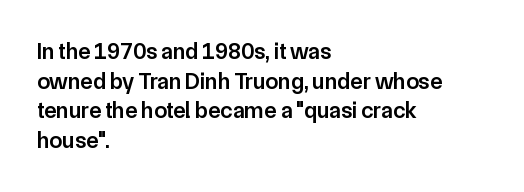
The image shows 23 px text type, upright; set left-aligned, normal line spacing (1.29x), normal letter spacing, not underlined.
